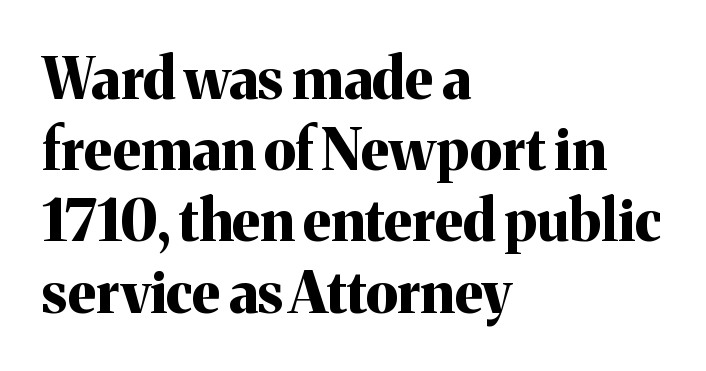
{"serif": "yes", "italic": "no", "bold": "yes", "weight": "bold", "width": "normal", "stroke_contrast": "medium", "x_height": "medium", "monospaced": "no", "underline": "no", "align": "left", "line_spacing": "normal", "line_spacing_ratio": 1.25, "letter_spacing": "normal", "letter_spacing_em": 0.0, "glyph_px": 57}
